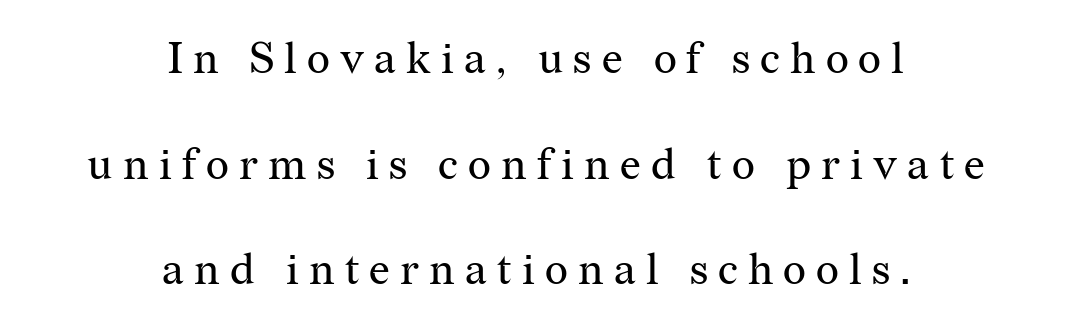
Vertical stems look standard width or narrower in stroke. Beneath every word, the page is bare. Caption: expanded tracking, letters set apart. The type family on display is of the serif kind. Line starts and ends both wander, symmetrically.
